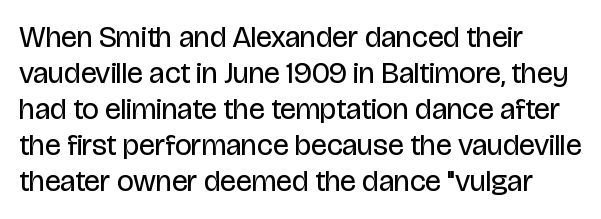
Q: Is the text bold? A: No.
Q: Is the text italic (slanted)? A: No, it is upright.
Q: Is the typeface a serif or a sans-serif typeface? A: Sans-serif.
Q: Is the text underlined? A: No.
Q: How is the paragraph aligned? A: Left-aligned.
Q: Is the spacing between letters normal or unusually wide? A: Normal.
Q: Width (condensed, normal, or wide)? A: Condensed.
Q: Stroke contrast? A: Low.
Q: x-height? A: Large.
Q: Monospaced? A: No.
